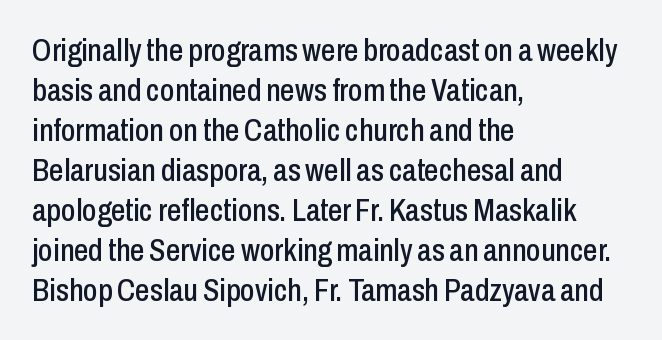
Ascenders rise straight up at ninety degrees. The space directly below the letters is spotless. In terms of letterform style, serifs are entirely absent. The face used here is proportionally spaced, like ordinary book or web type.
